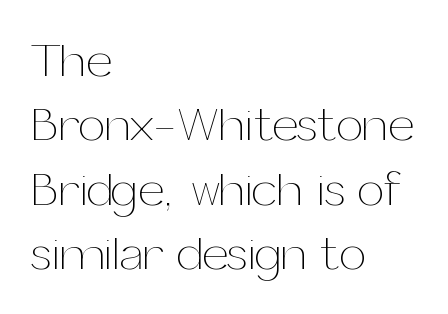
The image shows 48 px thin type, upright; set left-aligned, normal line spacing (1.34x), normal letter spacing, not underlined; medium stroke contrast and a medium x-height.
